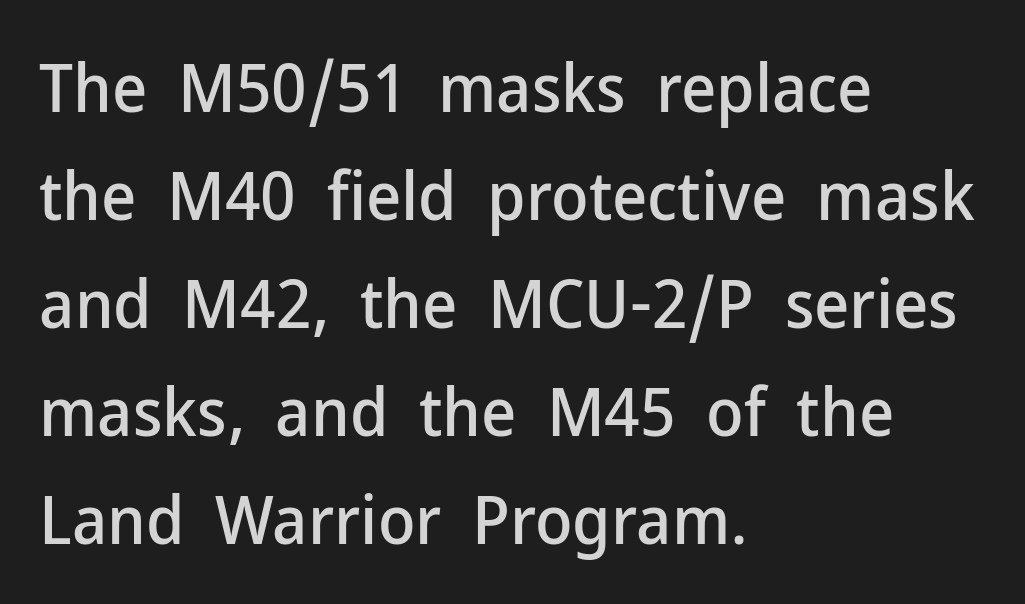
The image shows 68 px sans-serif type, upright; set left-aligned, normal line spacing (1.59x), normal letter spacing, not underlined; low stroke contrast and a medium x-height.
